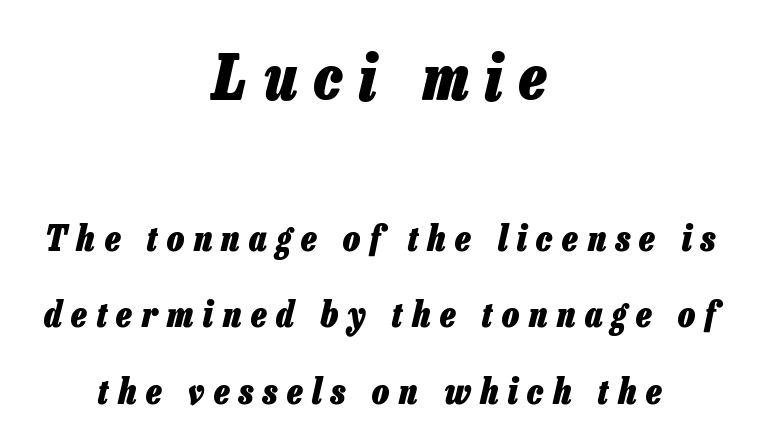
Q: Is the text bold? A: Yes.
Q: Is the text italic (slanted)? A: Yes, it leans right by about 13 degrees.
Q: Is the text underlined? A: No.
Q: How is the paragraph aligned? A: Centered.
Q: Is the spacing between letters normal or unusually wide? A: Unusually wide.
Q: Is the spacing between lines tight, normal or loose? A: Loose.
Q: Which block of text is set in a larger size, the first (top) or the second (bottom)? A: The first (top) one.
Q: Width (condensed, normal, or wide)? A: Condensed.
Q: Stroke contrast? A: Low.
Q: x-height? A: Medium.
Q: Monospaced? A: No.
